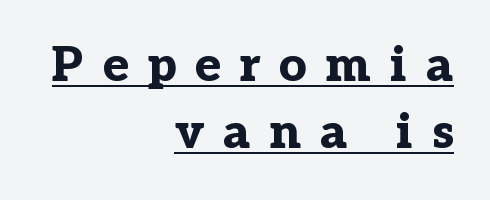
{"serif": "yes", "italic": "no", "bold": "yes", "weight": "bold", "width": "normal", "stroke_contrast": "low", "x_height": "medium", "monospaced": "no", "underline": "yes", "align": "right", "line_spacing": "normal", "line_spacing_ratio": 1.39, "letter_spacing": "wide", "letter_spacing_em": 0.39, "glyph_px": 48}
